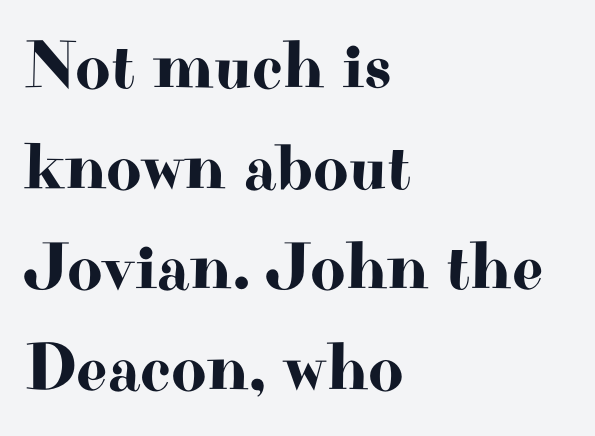
This is serif lettering, the kind often seen in printed books. Caption: standard tracking, unaltered. Each letter keeps its own natural width here, so spacing adapts to shape. Rendered with straight, roman letterforms.
